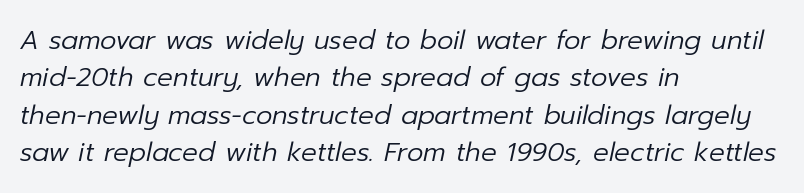
The image shows 26 px text type, italic (leaning right); set left-aligned, normal line spacing (1.44x), normal letter spacing, not underlined.
